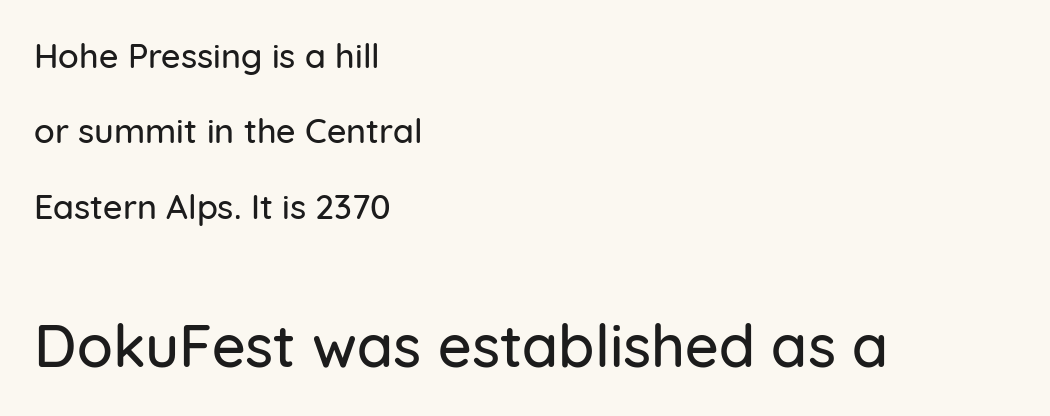
The lettering stays uniformly vertical, giving the passage a roman look. These two chunks differ in scale, with the bottom chunk taking the larger measure. Interline gaps are noticeably wide in this sample. The rag falls on the right side of this text block. Check under the words: just untouched page. The line texture is even and compact thanks to regular tracking.
